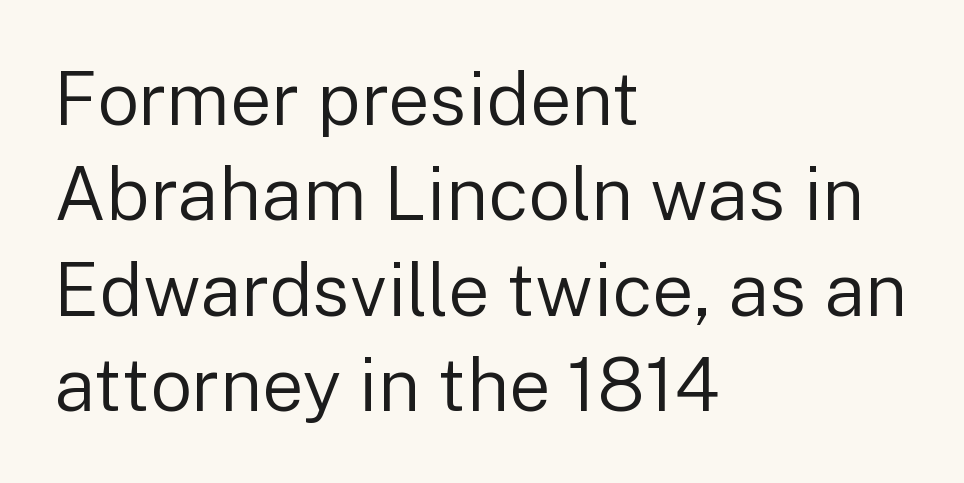
The image shows 74 px regular-weight sans-serif type, upright; set left-aligned, normal line spacing (1.29x), normal letter spacing, not underlined; low stroke contrast and a medium x-height.
